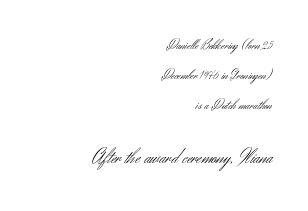
The image shows 21 px text type; set right-aligned, loose line spacing (2.15x), normal letter spacing, not underlined; the second (bottom) block is 1.5x larger.
